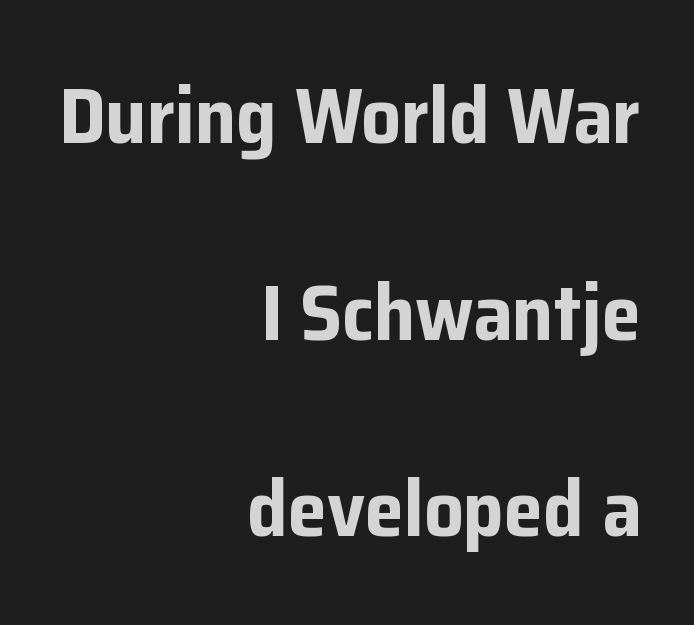
Underline: absent. The line-height multiplier appears high, well above default. Posture: straight, roman, zero tilt. Caption: bold face, heavy strokes. The horizontal fit of the characters is conventional and even. Right-aligned paragraph, ragged on the left.
